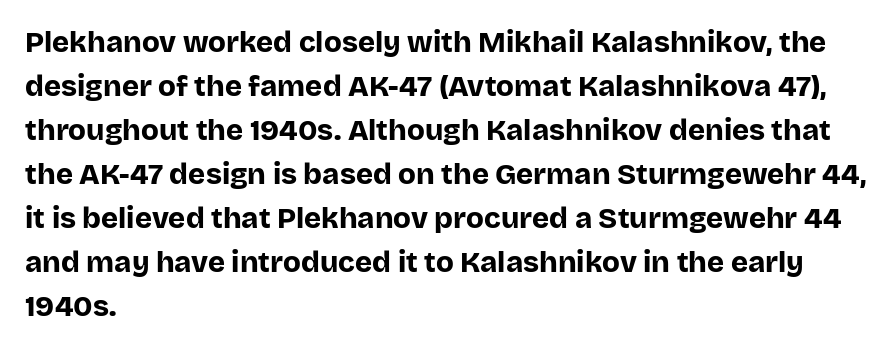
{"serif": "no", "italic": "no", "bold": "yes", "weight": "bold", "width": "normal", "stroke_contrast": "low", "x_height": "large", "monospaced": "no", "underline": "no", "align": "left", "line_spacing": "normal", "line_spacing_ratio": 1.52, "letter_spacing": "normal", "letter_spacing_em": 0.0, "glyph_px": 29}
